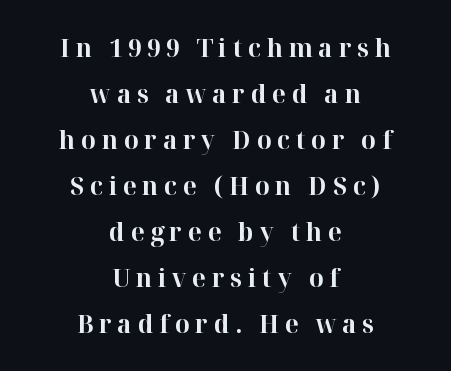
Q: Is the text bold? A: Yes.
Q: Is the text italic (slanted)? A: No, it is upright.
Q: Is the text underlined? A: No.
Q: How is the paragraph aligned? A: Centered.
Q: Is the spacing between letters normal or unusually wide? A: Unusually wide.
